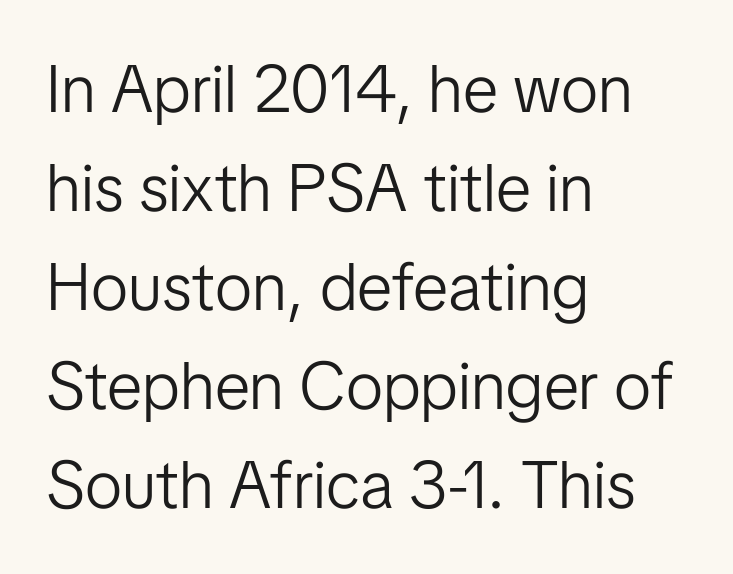
Spacing verdict: proportional, widths tailored to each character. If you drew a line through each stem, it would be perfectly vertical. Unlike a traditional serif, this face leaves its strokes unadorned. Students, note that the glyphs here touch the page at normal intervals.
